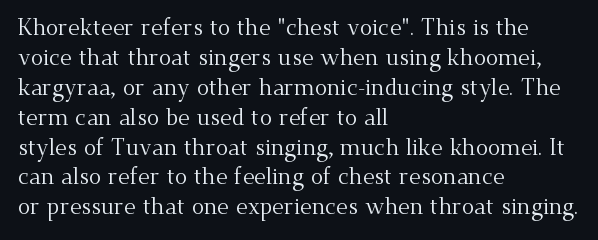
The lines are quadded left. The font sits on the lighter half of the weight spectrum, regular included. Tracking here is standard; glyphs follow each other at the usual distance. Italic? Not at all — the glyphs are vertical. Rule under the text: the space is simply empty.
